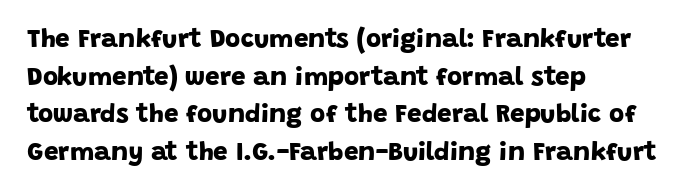
Check the space under the baseline: it is left empty. Summary of weight: heavy, a full bold. Layout note: lines flush left. The letters sit at their default tracking, neither squeezed nor spread. Interline gaps are of average width in this sample.
